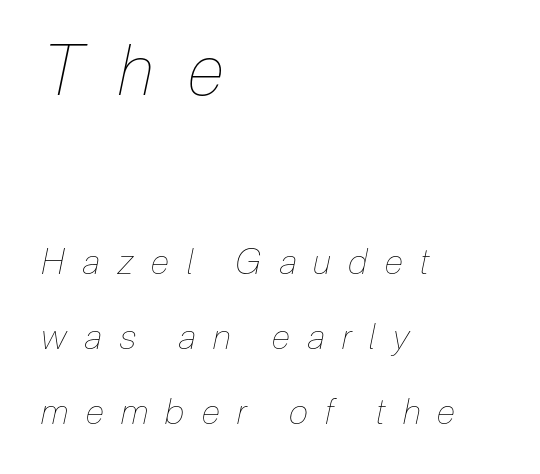
Q: Is the text bold? A: No.
Q: Is the text italic (slanted)? A: Yes, it leans right by about 12 degrees.
Q: Is the text underlined? A: No.
Q: How is the paragraph aligned? A: Left-aligned.
Q: Is the spacing between letters normal or unusually wide? A: Unusually wide.
Q: Is the spacing between lines tight, normal or loose? A: Loose.
Q: Which block of text is set in a larger size, the first (top) or the second (bottom)? A: The first (top) one.
Q: Width (condensed, normal, or wide)? A: Condensed.
Q: Stroke contrast? A: Low.
Q: x-height? A: Medium.
Q: Monospaced? A: No.
